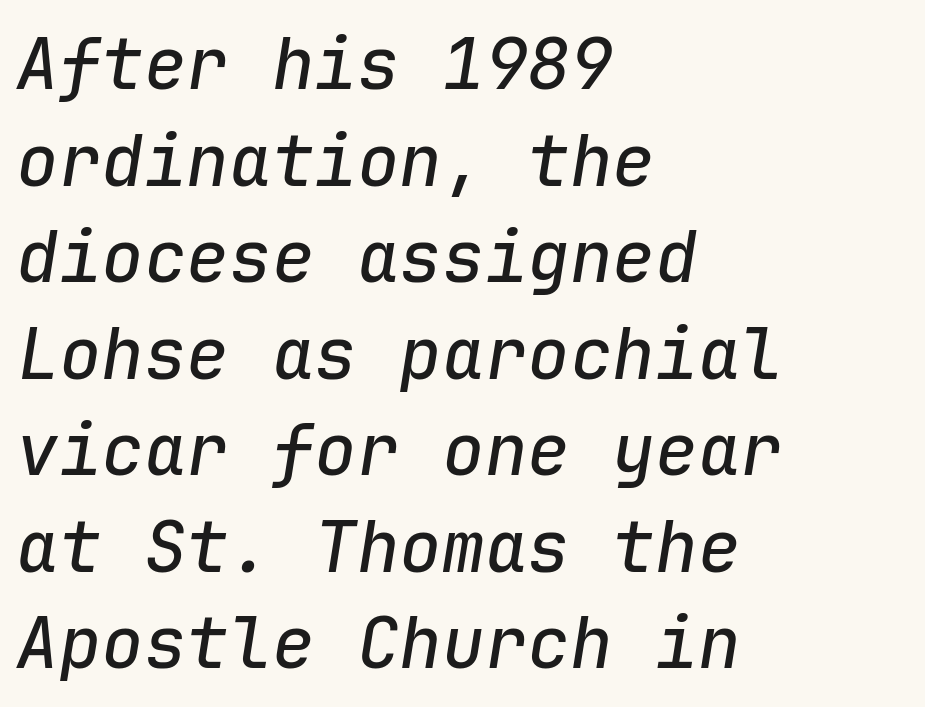
Designer's note — italics engaged. Here the designer chose a console-style face with uniform glyph widths. Casual observation: everything's shoved over to the left. Rows of type keep a routine distance in the vertical direction.
